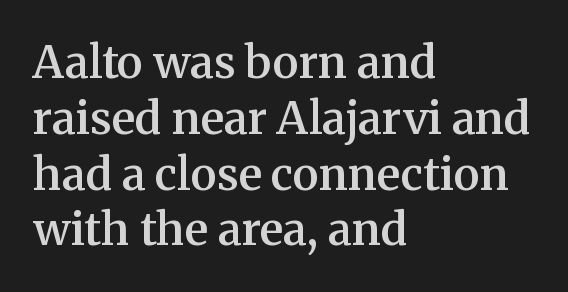
Q: Is the text bold? A: Semi-bold.
Q: Is the text italic (slanted)? A: No, it is upright.
Q: Is the typeface a serif or a sans-serif typeface? A: Serif.
Q: Is the text underlined? A: No.
Q: How is the paragraph aligned? A: Left-aligned.
Q: Is the spacing between letters normal or unusually wide? A: Normal.
Q: Width (condensed, normal, or wide)? A: Normal.
Q: Stroke contrast? A: Medium.
Q: x-height? A: Medium.
Q: Monospaced? A: No.
